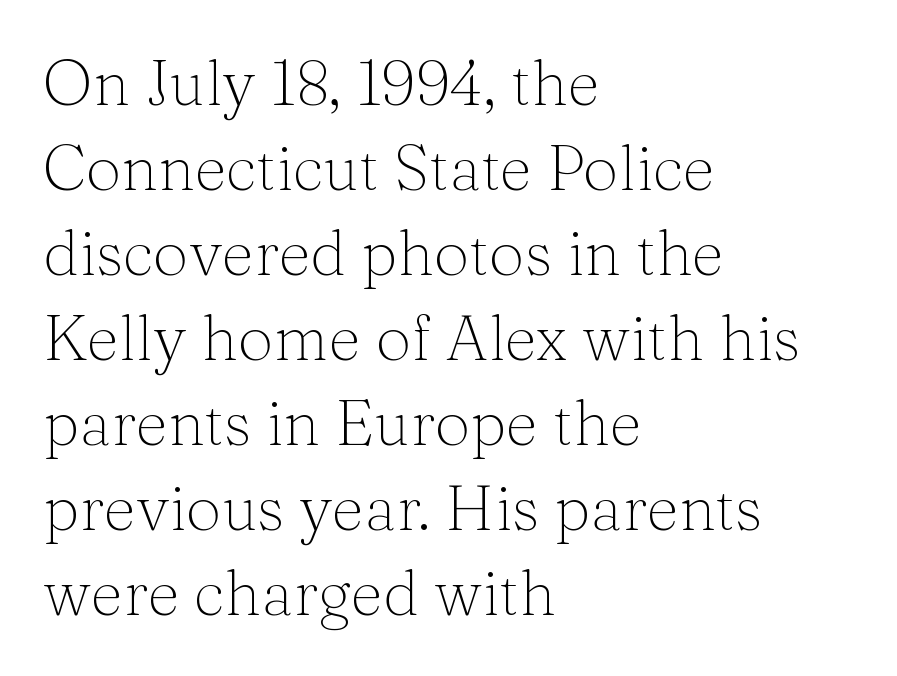
The image shows 63 px light serif type, upright; set left-aligned, normal line spacing (1.35x), normal letter spacing, not underlined; medium stroke contrast and a medium x-height.
